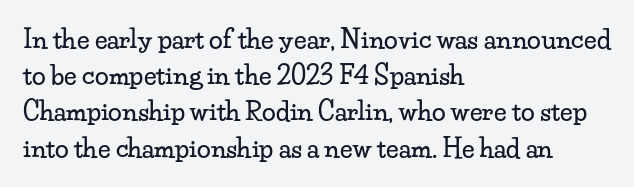
This sample keeps an unexceptional amount of space between lines. Characters follow at the spacing the type designer built in. Leftover space on each line is placed entirely after the last word. Nobody drew a line under any word here. The font's upright variant was chosen for this text.
